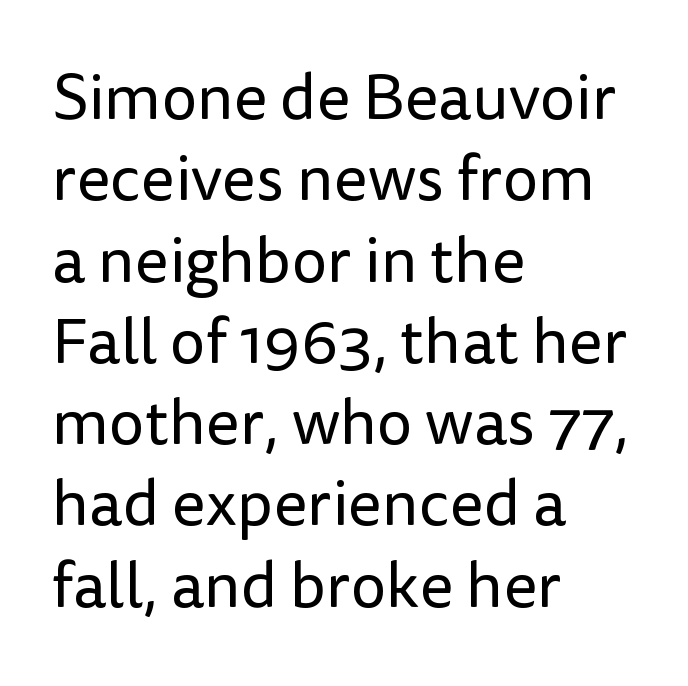
Q: Is the text bold? A: No.
Q: Is the text italic (slanted)? A: No, it is upright.
Q: Is the typeface a serif or a sans-serif typeface? A: Sans-serif.
Q: Is the text underlined? A: No.
Q: How is the paragraph aligned? A: Left-aligned.
Q: Is the spacing between letters normal or unusually wide? A: Normal.
Q: Is the spacing between lines tight, normal or loose? A: Normal.
Q: Width (condensed, normal, or wide)? A: Normal.
Q: Stroke contrast? A: Low.
Q: x-height? A: Medium.
Q: Monospaced? A: No.
